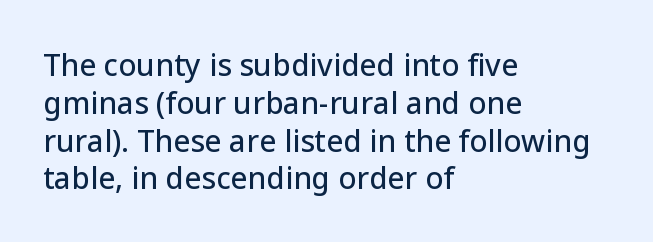
This sample has the flowing, uneven cadence of proportional lettering. Is there much room between lines? A standard amount, neither cramped nor airy. Nope, not italic — everything's standing straight. Type without underlining. Does the type have serifs? No, each stem ends abruptly.
